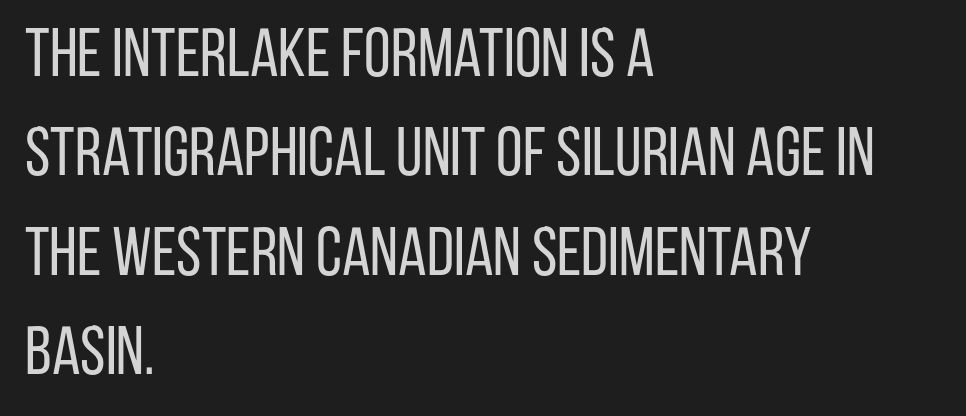
Q: Is the text bold? A: No.
Q: Is the text italic (slanted)? A: No, it is upright.
Q: Is the typeface a serif or a sans-serif typeface? A: Sans-serif.
Q: Is the text underlined? A: No.
Q: How is the paragraph aligned? A: Left-aligned.
Q: Is the spacing between letters normal or unusually wide? A: Normal.
Q: Is the spacing between lines tight, normal or loose? A: Normal.
Q: Width (condensed, normal, or wide)? A: Condensed.
Q: Stroke contrast? A: Low.
Q: x-height? A: Large.
Q: Monospaced? A: No.
